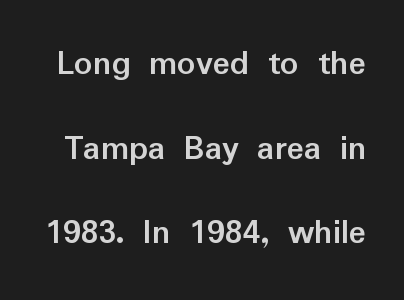
The line-height multiplier appears high, well above default. The passage shown is typeset with a sans-serif family. This is roman type, the default non-slanted kind. What weight is shown? A full bold with thick strokes.
